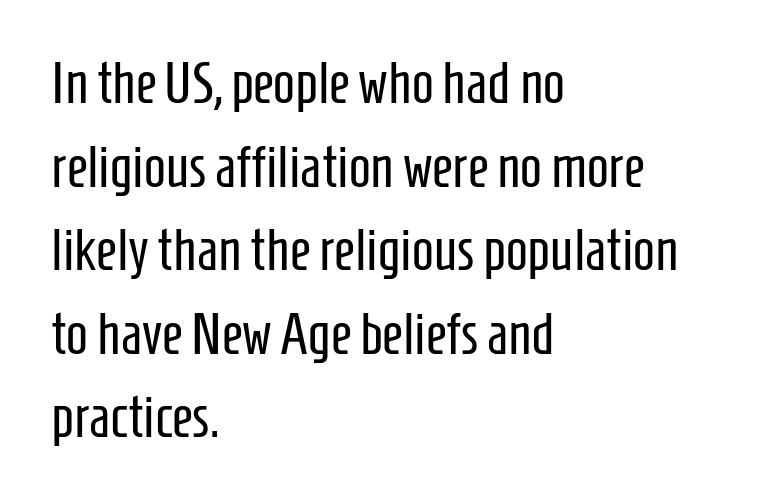
The image shows 58 px regular-weight, condensed sans-serif type, upright; set left-aligned, normal line spacing (1.44x), normal letter spacing, not underlined; low stroke contrast and a medium x-height.
